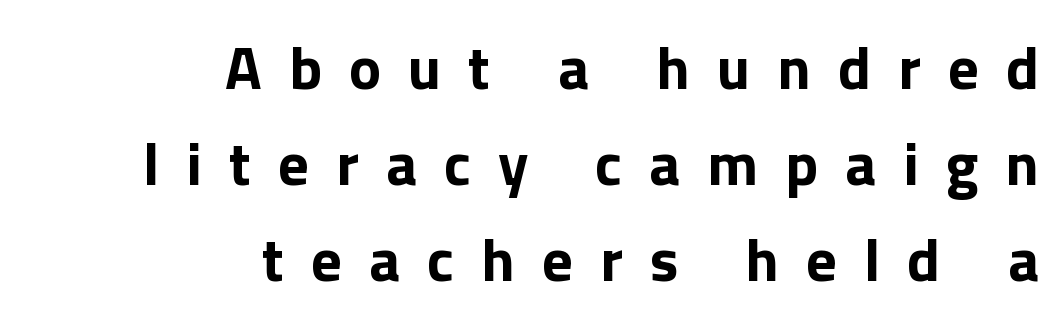
Caption: expanded tracking, letters set apart. Each row of text sits above clean, open space. Each new line begins a customary step beneath the previous one. These lines stack with their right ends in a neat column. A typesetter would call this proportional, since set widths differ per character.
